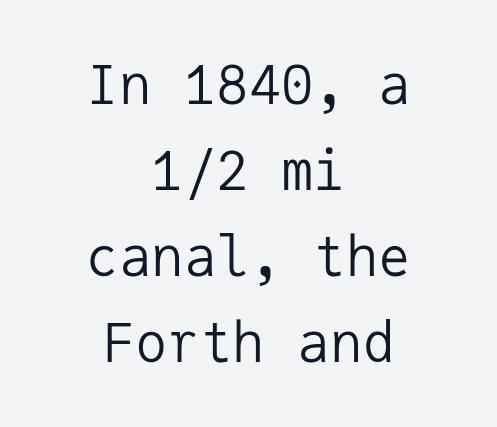
{"serif": "no", "italic": "no", "bold": "no", "weight": "regular", "width": "normal", "stroke_contrast": "low", "x_height": "medium", "monospaced": "yes", "underline": "no", "align": "center", "line_spacing": "normal", "line_spacing_ratio": 1.59, "letter_spacing": "normal", "letter_spacing_em": 0.0, "glyph_px": 54}
